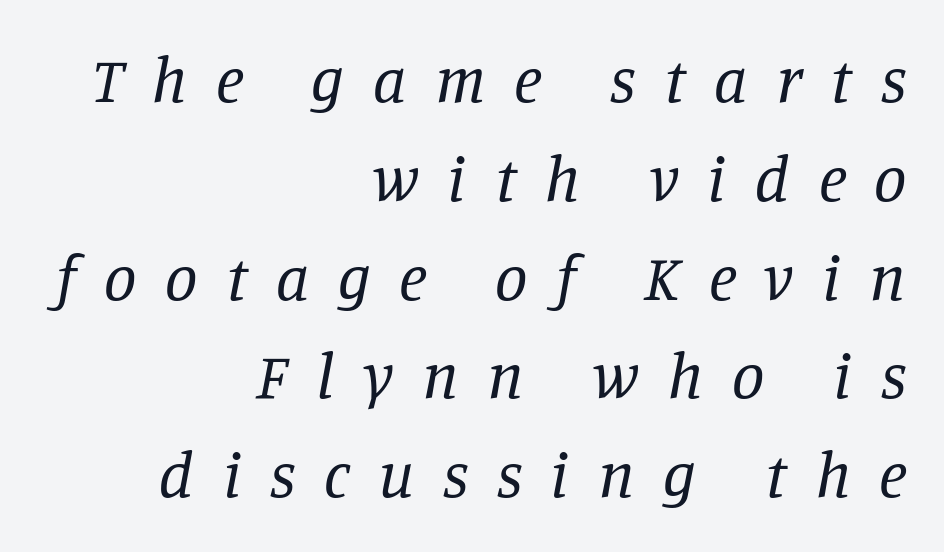
The image shows 65 px regular-weight serif type, italic (leaning right); set right-aligned, normal line spacing (1.52x), unusually wide letter spacing (+0.44 em), not underlined; low stroke contrast and a large x-height.
